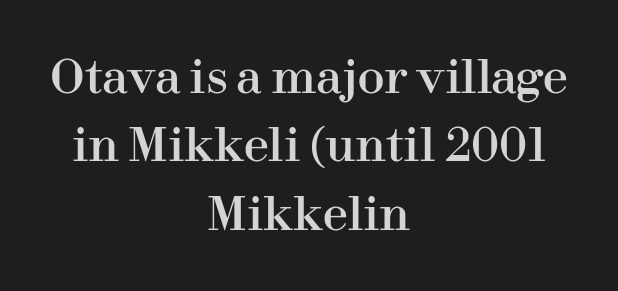
Do the characters align in a grid? No, the font is proportional. I'd call this a serif setting — the letters wear small feet. Students, note that the glyphs here touch the page at normal intervals. Honestly, the row spacing looks completely unremarkable. This sample is center-justified, so both line endings float freely.
